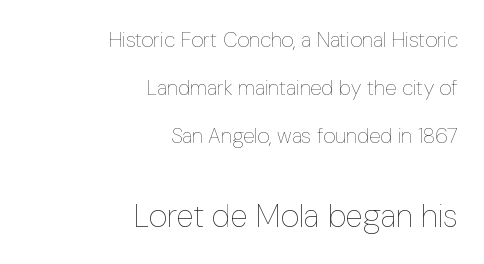
Q: Is the text bold? A: No.
Q: Is the text italic (slanted)? A: No, it is upright.
Q: Is the text underlined? A: No.
Q: How is the paragraph aligned? A: Right-aligned.
Q: Is the spacing between letters normal or unusually wide? A: Normal.
Q: Is the spacing between lines tight, normal or loose? A: Loose.
Q: Which block of text is set in a larger size, the first (top) or the second (bottom)? A: The second (bottom) one.
Q: Width (condensed, normal, or wide)? A: Condensed.
Q: Stroke contrast? A: Low.
Q: x-height? A: Medium.
Q: Monospaced? A: No.
